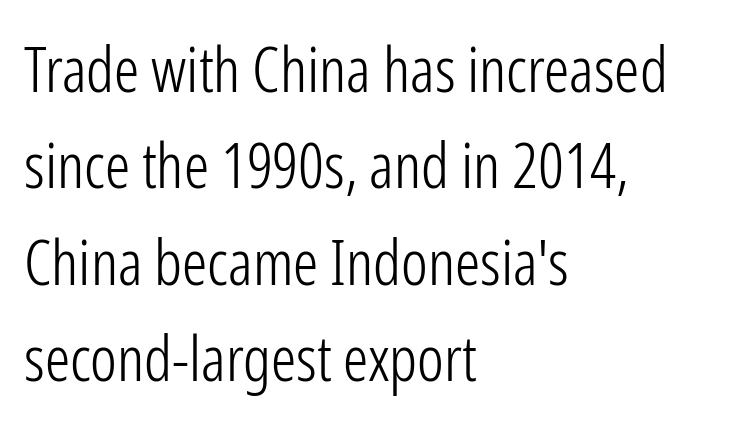
The image shows 63 px light, condensed sans-serif type, upright; set left-aligned, normal line spacing (1.53x), normal letter spacing, not underlined; low stroke contrast and a medium x-height.
